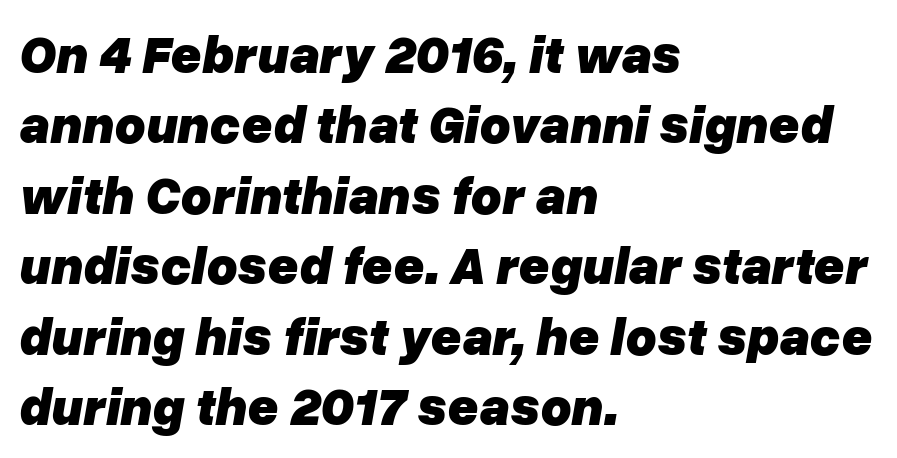
Q: Is the text bold? A: Yes.
Q: Is the text italic (slanted)? A: Yes, it leans right by about 10 degrees.
Q: Is the text underlined? A: No.
Q: How is the paragraph aligned? A: Left-aligned.
Q: Is the spacing between letters normal or unusually wide? A: Normal.
Q: Is the spacing between lines tight, normal or loose? A: Normal.
Q: Width (condensed, normal, or wide)? A: Normal.
Q: Stroke contrast? A: Low.
Q: x-height? A: Medium.
Q: Monospaced? A: No.
